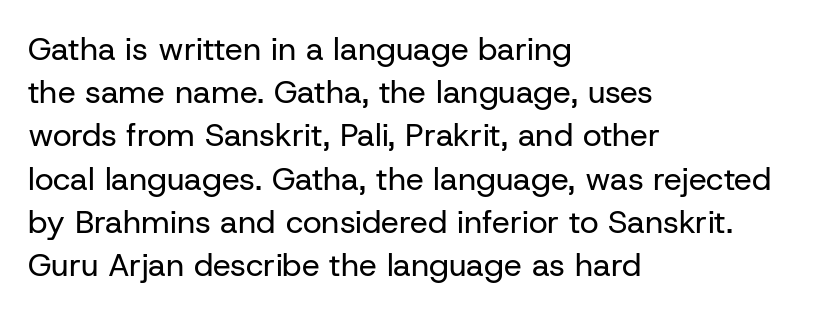
The image shows 32 px regular-weight sans-serif type, upright; set left-aligned, normal line spacing (1.35x), normal letter spacing, not underlined; low stroke contrast and a medium x-height.
